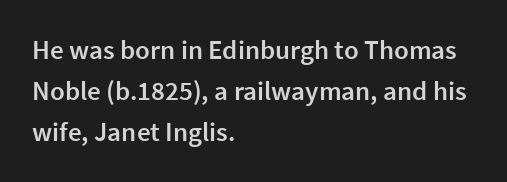
Does extra space separate the letters? No, they use regular spacing. Line spacing here is normal. Visually the block forms a straight wall on the left and a jagged coastline on the right. Unlike italic type, these characters show no tilt at all. The face used here is a semibold: visibly heavier than regular, lighter than bold. The foot of each line stays bare and open.
